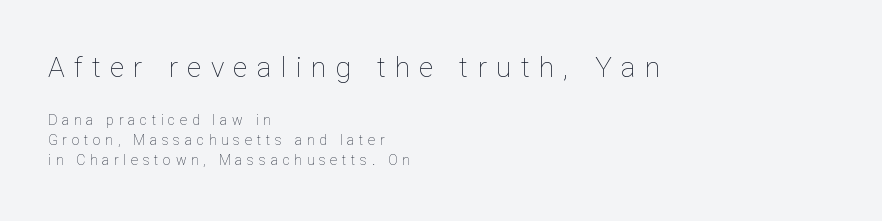
Q: Is the text bold? A: No.
Q: Is the text italic (slanted)? A: No, it is upright.
Q: Is the text underlined? A: No.
Q: How is the paragraph aligned? A: Left-aligned.
Q: Is the spacing between letters normal or unusually wide? A: Unusually wide.
Q: Is the spacing between lines tight, normal or loose? A: Normal.
Q: Which block of text is set in a larger size, the first (top) or the second (bottom)? A: The first (top) one.
Q: Width (condensed, normal, or wide)? A: Normal.
Q: Stroke contrast? A: Low.
Q: x-height? A: Medium.
Q: Monospaced? A: No.
